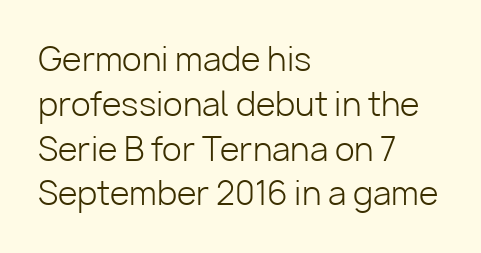
The image shows 32 px light sans-serif type, upright; set left-aligned, normal line spacing (1.4x), normal letter spacing, not underlined; low stroke contrast and a medium x-height.
